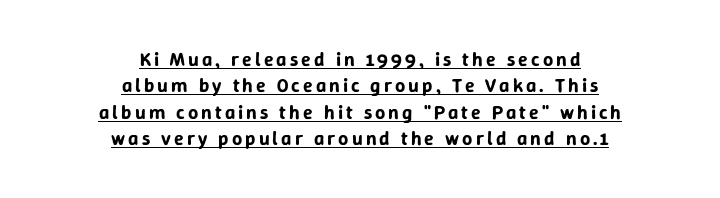
Q: Is the text italic (slanted)? A: No, it is upright.
Q: Is the text underlined? A: Yes.
Q: How is the paragraph aligned? A: Centered.
Q: Is the spacing between lines tight, normal or loose? A: Normal.
